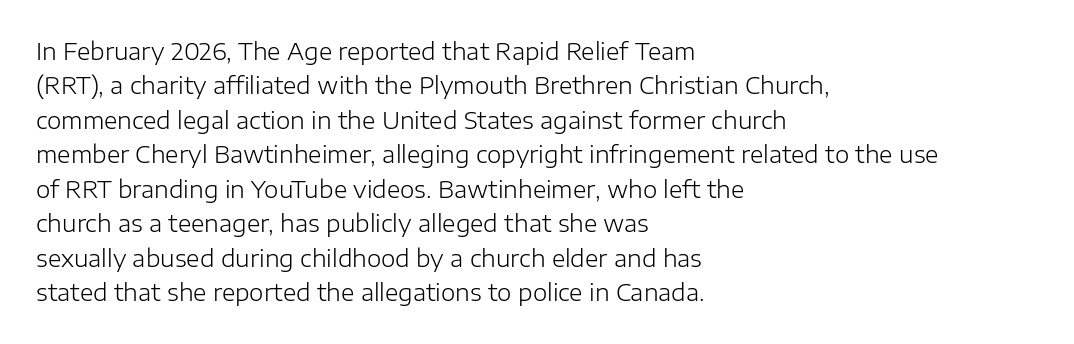
The image shows 23 px text type, upright; set left-aligned, normal line spacing (1.5x), normal letter spacing, not underlined.
